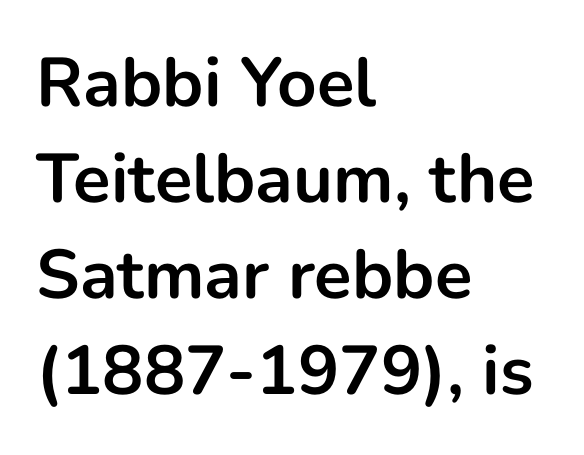
The image shows 69 px bold sans-serif type, upright; set left-aligned, normal line spacing (1.39x), normal letter spacing, not underlined; low stroke contrast and a medium x-height.
